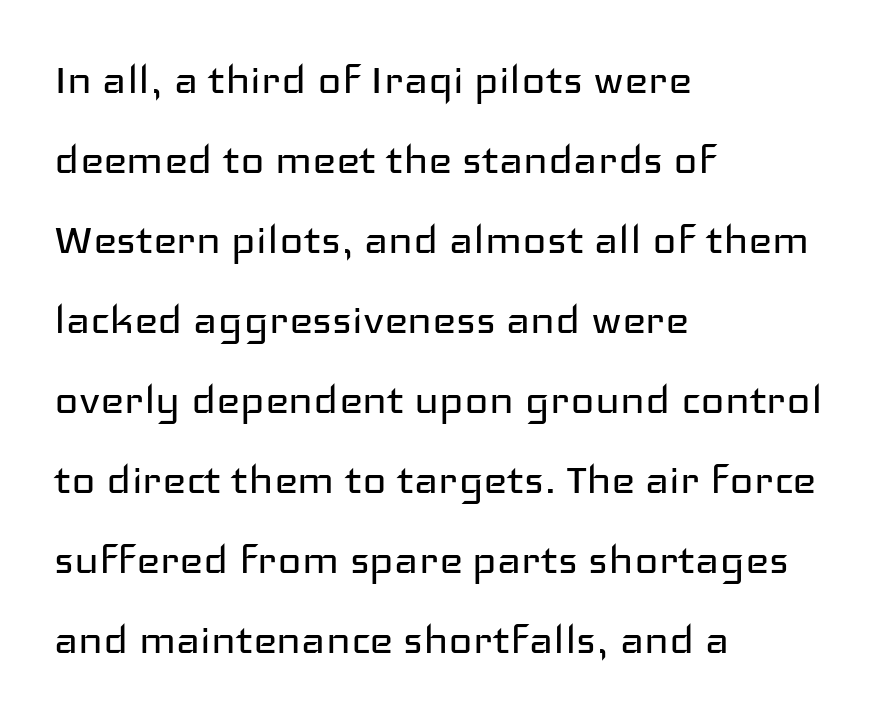
Q: Is the text bold? A: No.
Q: Is the text italic (slanted)? A: No, it is upright.
Q: Is the typeface a serif or a sans-serif typeface? A: Sans-serif.
Q: Is the text underlined? A: No.
Q: How is the paragraph aligned? A: Left-aligned.
Q: Is the spacing between letters normal or unusually wide? A: Normal.
Q: Is the spacing between lines tight, normal or loose? A: Normal.
Q: Width (condensed, normal, or wide)? A: Wide.
Q: Stroke contrast? A: Low.
Q: x-height? A: Medium.
Q: Monospaced? A: No.
